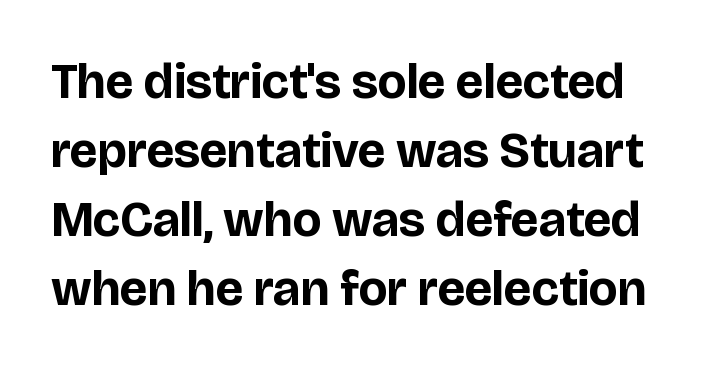
The type family on display is of the sans-serif kind. Here the designer chose a conventional face with non-uniform glyph widths. Words float on clear page, feet unadorned. Strokes here are thick enough to call this a true bold.
